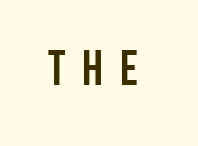
The type family on display is of the sans-serif kind. Characters follow at a spacing far wider than the type designer built in. You could not count columns in this text — the font is proportionally spaced. Strokes here are thick enough to call this a true bold. Letters rest on an invisible, unmarked baseline.
